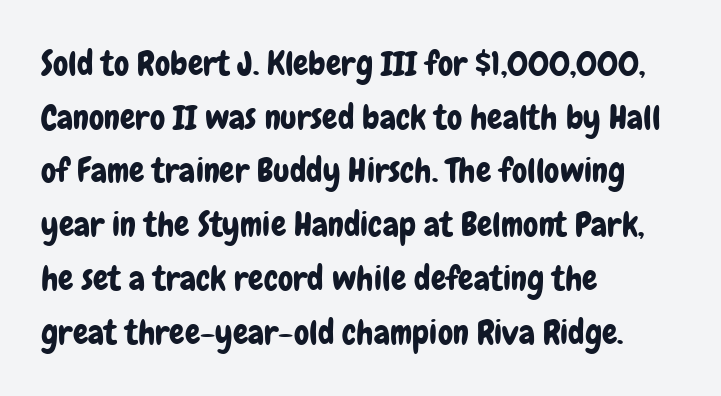
{"serif": "no", "italic": "no", "width": "condensed", "stroke_contrast": "low", "x_height": "medium", "monospaced": "no", "underline": "no", "align": "left", "line_spacing": "normal", "line_spacing_ratio": 1.58, "letter_spacing": "normal", "letter_spacing_em": 0.0, "glyph_px": 34}
